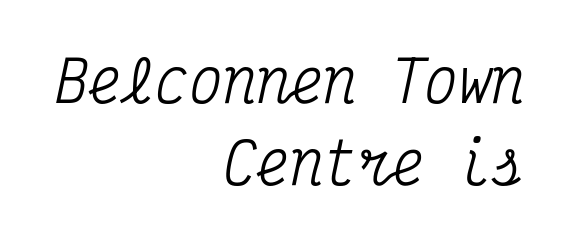
Inter-character spacing is left at the font's built-in metrics. This is serif lettering, the kind often seen in printed books. The zone under the glyphs is completely vacant. A typesetter would call this leading conventional body-copy spacing. Is this a fixed-width face? Yes — each glyph sits in an identical cell. The typesetter chose a ragged-left arrangement here.
